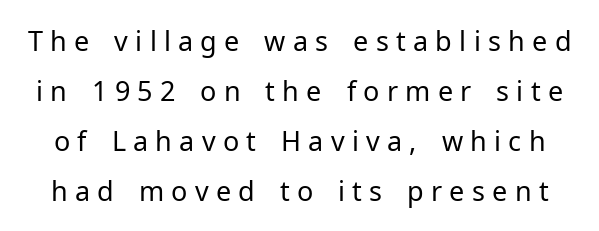
Glyph-to-glyph distance is far greater than everyday printed text. The weight would be labelled regular, book, light, or lighter still. Posture: upright roman. The zone under the glyphs is completely vacant.
